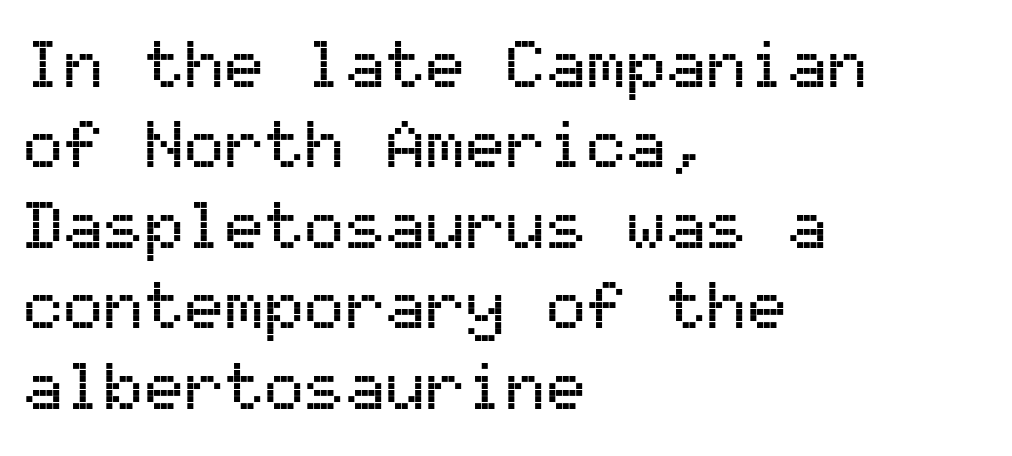
Italic? Not at all — the glyphs are vertical. What stands out about the letter spacing? Nothing — it is the standard amount. The face used here is monospaced, like something from a code editor. The rendering shows plain stroke endings on the letterforms — a sans-serif design. Underlining? Definitely not there.
